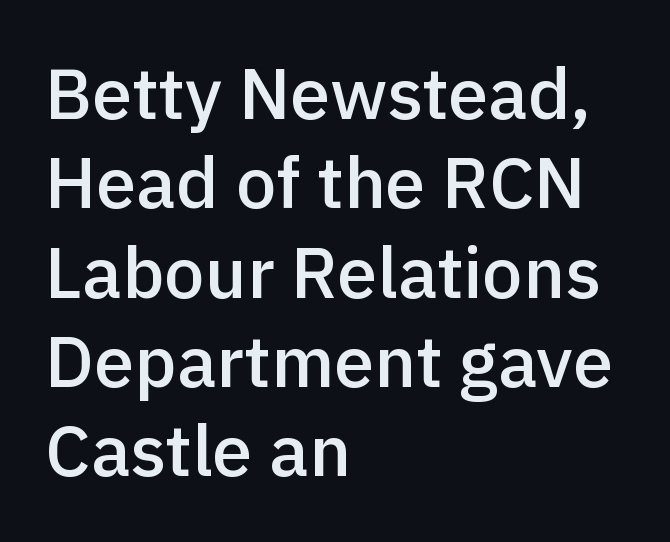
The typography opts for an upright posture over an oblique one. Bold? Not quite — semibold, heavier than regular but stopping short. Glyph-to-glyph distance matches everyday printed text. The letters advance in unequal steps, a hallmark of proportional type. The strip under each line holds only bare page.
